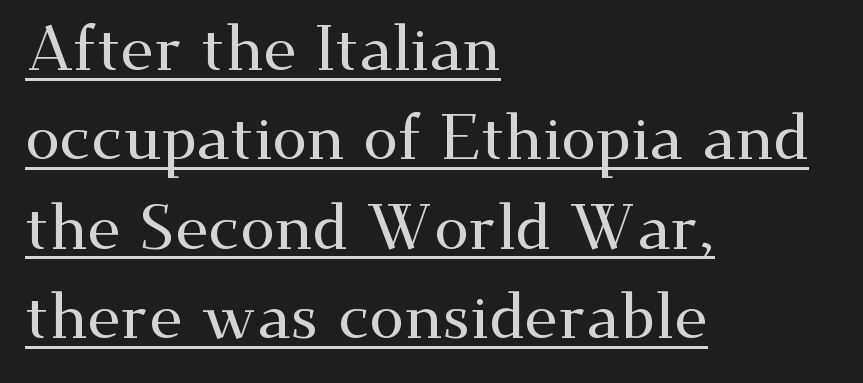
{"serif": "yes", "italic": "no", "width": "wide", "stroke_contrast": "medium", "x_height": "small", "monospaced": "no", "underline": "yes", "align": "left", "line_spacing": "normal", "line_spacing_ratio": 1.42, "letter_spacing": "normal", "letter_spacing_em": 0.0, "glyph_px": 63}
